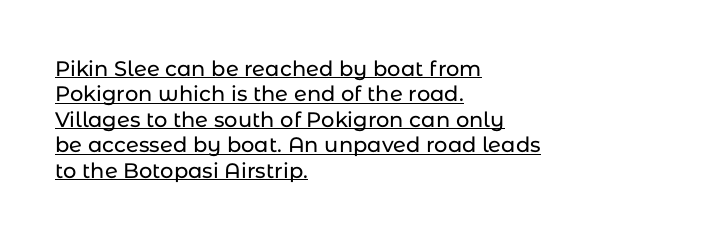
Q: Is the text italic (slanted)? A: No, it is upright.
Q: Is the text underlined? A: Yes.
Q: How is the paragraph aligned? A: Left-aligned.
Q: Is the spacing between letters normal or unusually wide? A: Normal.
